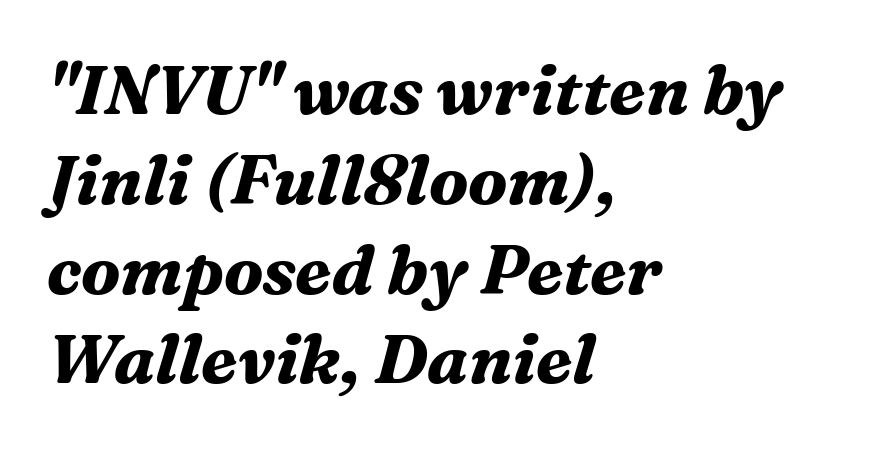
Short and long lines alike share a common starting point at left. Vertically, the passage feels balanced, rows spaced as you'd expect. Spacing between characters is what you'd get straight out of the box. The face used here is proportionally spaced, like ordinary book or web type.
